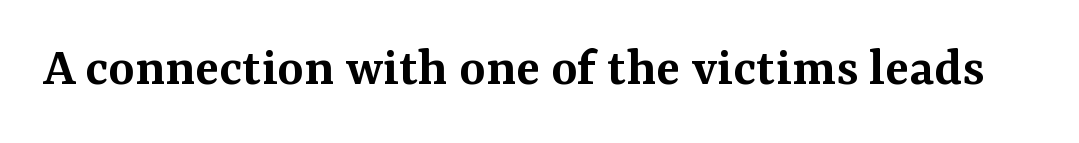
These lines are composed in type with serifs. Characters remain perfectly vertical along every line. Each word holds together tightly as a unit, with standard inter-letter gaps. Think of a printed novel: that variable character pitch is what you see here. Quick note: underline off.
